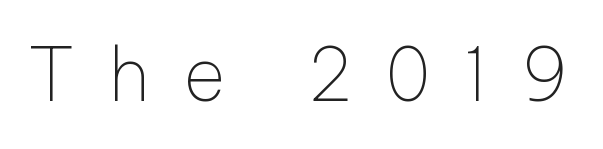
{"serif": "no", "italic": "no", "bold": "no", "weight": "thin", "width": "normal", "stroke_contrast": "low", "x_height": "medium", "monospaced": "no", "underline": "no", "letter_spacing": "wide", "letter_spacing_em": 0.46, "glyph_px": 73}
